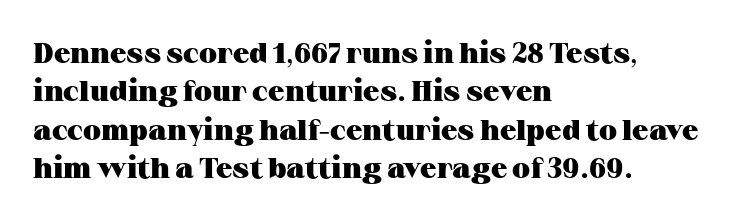
The image shows 29 px heavy, wide serif type, upright; set left-aligned, normal line spacing (1.32x), normal letter spacing, not underlined; medium stroke contrast and a medium x-height.
